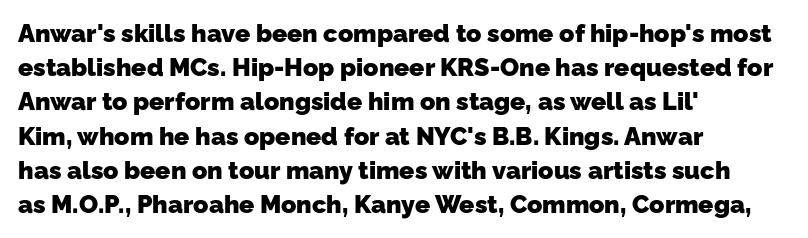
Q: Is the text bold? A: Yes.
Q: Is the text underlined? A: No.
Q: How is the paragraph aligned? A: Left-aligned.
Q: Is the spacing between letters normal or unusually wide? A: Normal.
Q: Is the spacing between lines tight, normal or loose? A: Normal.
